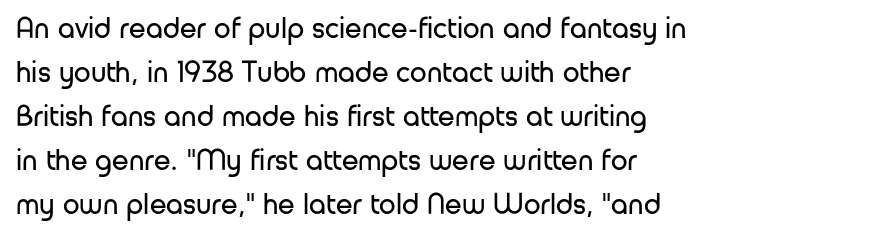
The cut favours lightness, reaching ordinary text weight at its darkest. These lines are rendered in a variable-pitch font. Short note: letters normally spaced. The area under the type is left untouched. The font family rendered here belongs to the sans-serif group.
